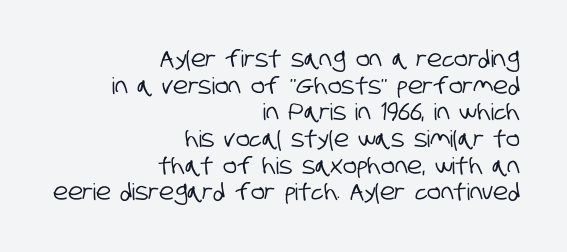
The image shows 23 px text type; set right-aligned, line spacing 1.16x, normal letter spacing, not underlined.
